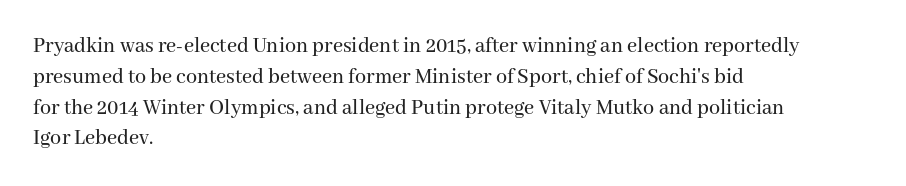
A classic flush-left, rag-right setting is used for this passage. Rendered with straight, roman letterforms. The rendering uses a moderate line-height, typical for paragraphs. In terms of letterspacing, this is plain default setting.
